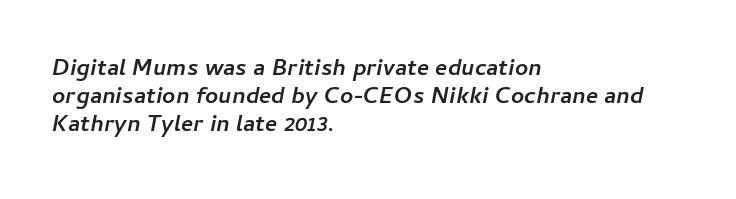
Q: Is the text bold? A: Yes.
Q: Is the text italic (slanted)? A: Yes, it leans right by about 11 degrees.
Q: Is the text underlined? A: No.
Q: How is the paragraph aligned? A: Left-aligned.
Q: Is the spacing between letters normal or unusually wide? A: Normal.
